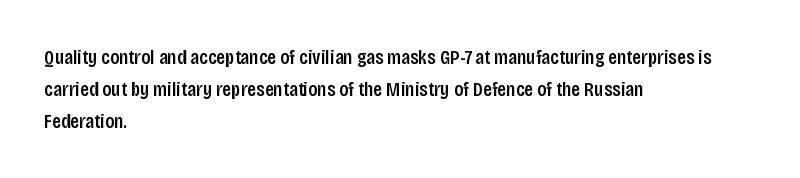
The image shows 21 px text type, upright; set left-aligned, normal line spacing (1.52x), normal letter spacing, not underlined.
